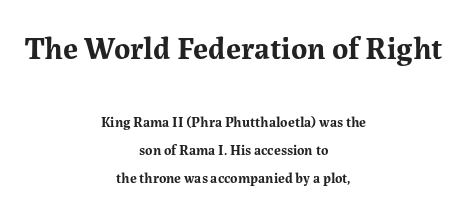
Q: Is the text bold? A: Yes.
Q: Is the text italic (slanted)? A: No, it is upright.
Q: Is the typeface a serif or a sans-serif typeface? A: Serif.
Q: Is the text underlined? A: No.
Q: How is the paragraph aligned? A: Centered.
Q: Is the spacing between letters normal or unusually wide? A: Normal.
Q: Is the spacing between lines tight, normal or loose? A: Loose.
Q: Which block of text is set in a larger size, the first (top) or the second (bottom)? A: The first (top) one.
Q: Width (condensed, normal, or wide)? A: Normal.
Q: Stroke contrast? A: Medium.
Q: x-height? A: Medium.
Q: Monospaced? A: No.
